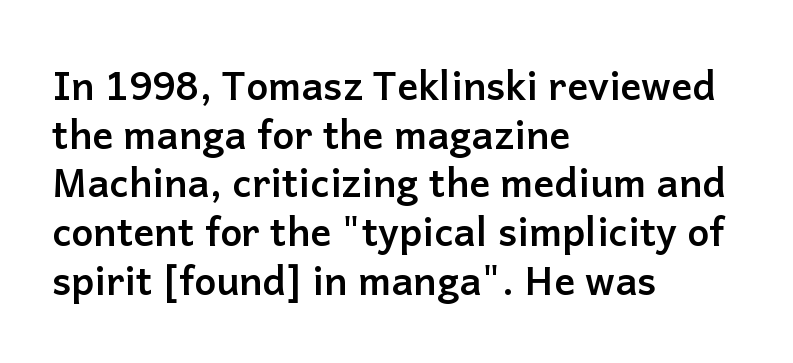
Q: Is the text bold? A: Yes.
Q: Is the text italic (slanted)? A: No, it is upright.
Q: Is the typeface a serif or a sans-serif typeface? A: Sans-serif.
Q: Is the text underlined? A: No.
Q: How is the paragraph aligned? A: Left-aligned.
Q: Is the spacing between letters normal or unusually wide? A: Normal.
Q: Is the spacing between lines tight, normal or loose? A: Normal.
Q: Width (condensed, normal, or wide)? A: Normal.
Q: Stroke contrast? A: Low.
Q: x-height? A: Medium.
Q: Monospaced? A: No.
